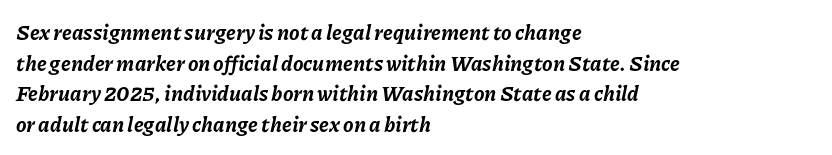
Where is the straight margin? On the left. Compared with typical paragraphs, the rows here are spaced about the same. The zone under the glyphs is completely vacant. Tall strokes in this sample are angled rather than plumb.
